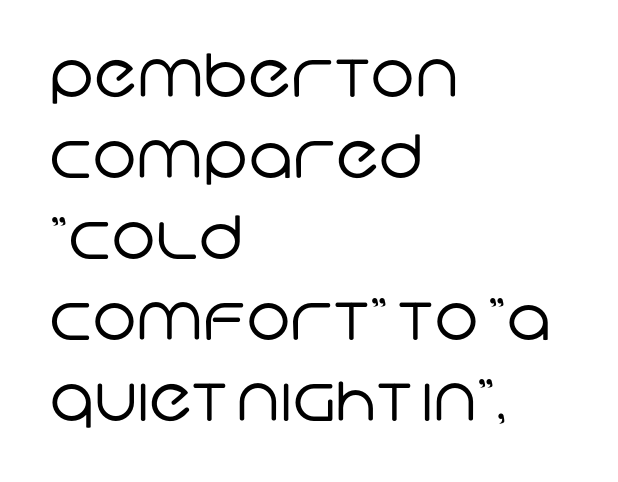
The image shows 60 px regular-weight sans-serif type; set left-aligned, normal line spacing (1.35x), normal letter spacing, not underlined; low stroke contrast and a large x-height.
